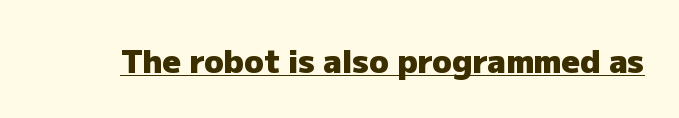
Character widths vary here, with narrow letters taking less room than wide ones. Serif or sans? Sans — the stroke terminals are bare. Each word holds together tightly as a unit, with standard inter-letter gaps. The sample has been set heavy, in full bold. Is there an underline? Yes — a line sits under the letters.
